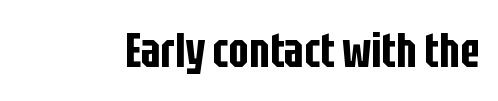
The image shows 48 px condensed sans-serif type, upright; set normal letter spacing, not underlined; low stroke contrast and a large x-height.
